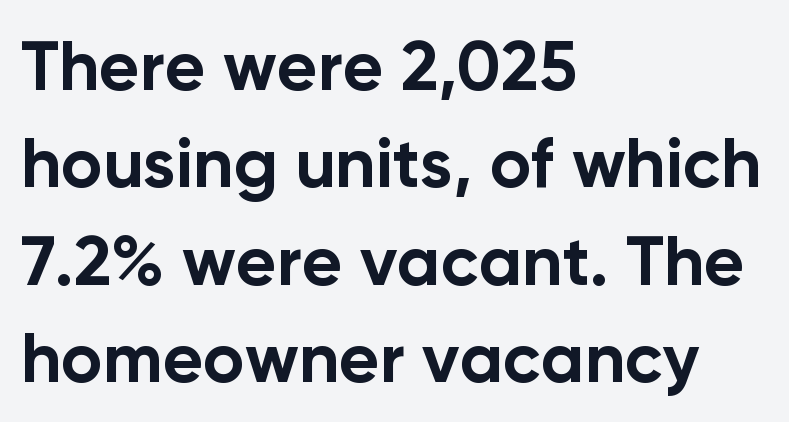
The image shows 70 px bold sans-serif type, upright; set left-aligned, normal line spacing (1.39x), normal letter spacing, not underlined; low stroke contrast and a medium x-height.
